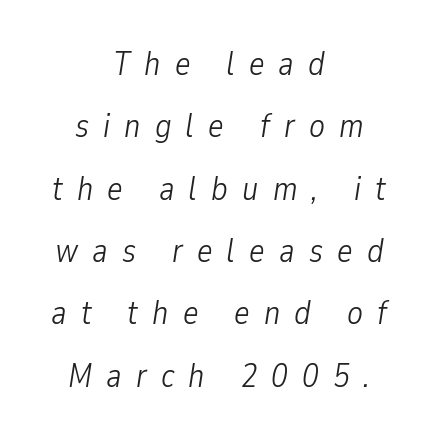
The image shows 33 px light, condensed type, italic (leaning right); set centered, line spacing 1.89x, unusually wide letter spacing (+0.43 em), not underlined; low stroke contrast and a medium x-height.
